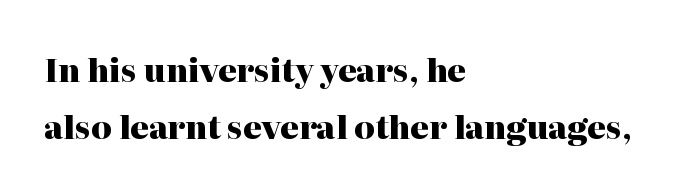
{"serif": "yes", "italic": "no", "bold": "yes", "weight": "heavy", "width": "normal", "stroke_contrast": "high", "x_height": "medium", "monospaced": "no", "underline": "no", "align": "left", "line_spacing_ratio": 1.79, "letter_spacing": "normal", "letter_spacing_em": 0.0, "glyph_px": 32}
